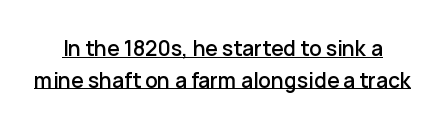
Q: Is the text italic (slanted)? A: No, it is upright.
Q: Is the text underlined? A: Yes.
Q: Is the spacing between letters normal or unusually wide? A: Normal.
Q: Is the spacing between lines tight, normal or loose? A: Normal.
